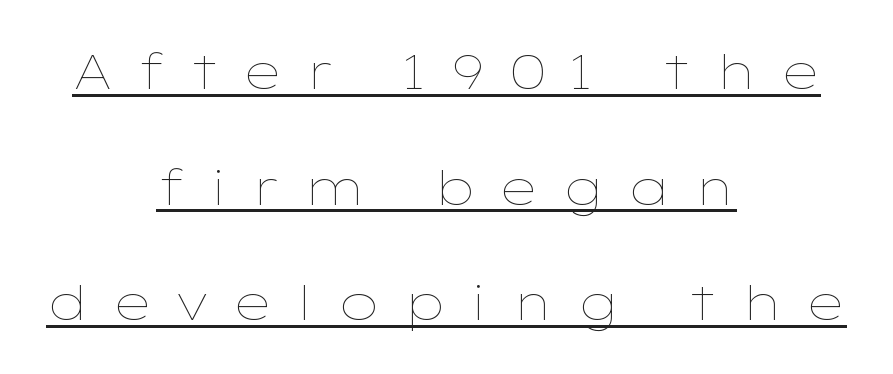
Q: Is the text bold? A: No.
Q: Is the text italic (slanted)? A: No, it is upright.
Q: Is the text underlined? A: Yes.
Q: How is the paragraph aligned? A: Centered.
Q: Is the spacing between letters normal or unusually wide? A: Unusually wide.
Q: Is the spacing between lines tight, normal or loose? A: Loose.
Q: Width (condensed, normal, or wide)? A: Wide.
Q: Stroke contrast? A: Low.
Q: x-height? A: Medium.
Q: Monospaced? A: No.
